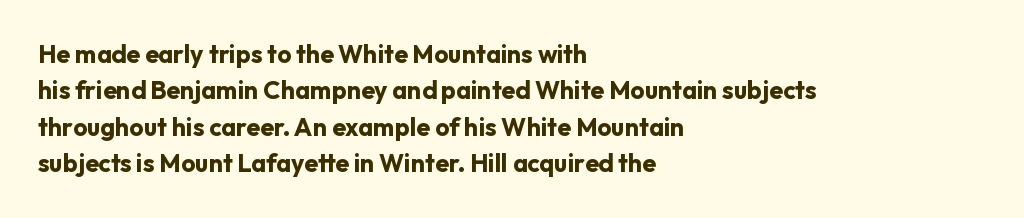
{"italic": "no", "bold": "yes", "underline": "no", "align": "left", "line_spacing": "normal", "line_spacing_ratio": 1.46, "letter_spacing": "normal", "letter_spacing_em": 0.0, "glyph_px": 25}
